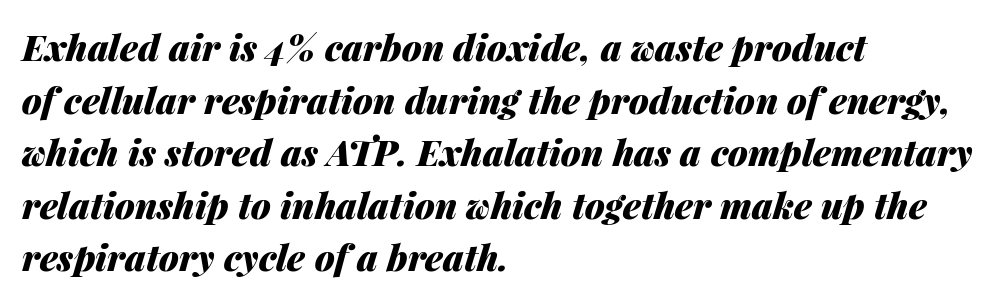
{"italic": "yes", "lean": "right", "slant_degrees": 14, "bold": "yes", "weight": "heavy", "width": "normal", "stroke_contrast": "medium", "x_height": "medium", "monospaced": "no", "underline": "no", "align": "left", "line_spacing": "normal", "line_spacing_ratio": 1.46, "letter_spacing": "normal", "letter_spacing_em": 0.0, "glyph_px": 36}
